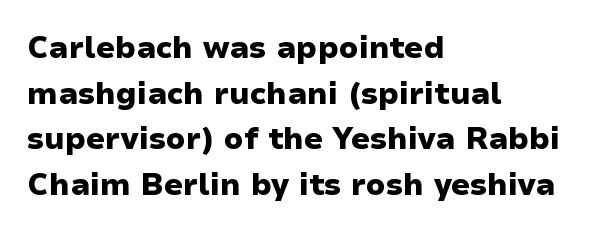
Q: Is the text bold? A: Yes.
Q: Is the text italic (slanted)? A: No, it is upright.
Q: Is the typeface a serif or a sans-serif typeface? A: Sans-serif.
Q: Is the text underlined? A: No.
Q: How is the paragraph aligned? A: Left-aligned.
Q: Is the spacing between letters normal or unusually wide? A: Normal.
Q: Is the spacing between lines tight, normal or loose? A: Normal.
Q: Width (condensed, normal, or wide)? A: Wide.
Q: Stroke contrast? A: Low.
Q: x-height? A: Medium.
Q: Monospaced? A: No.
